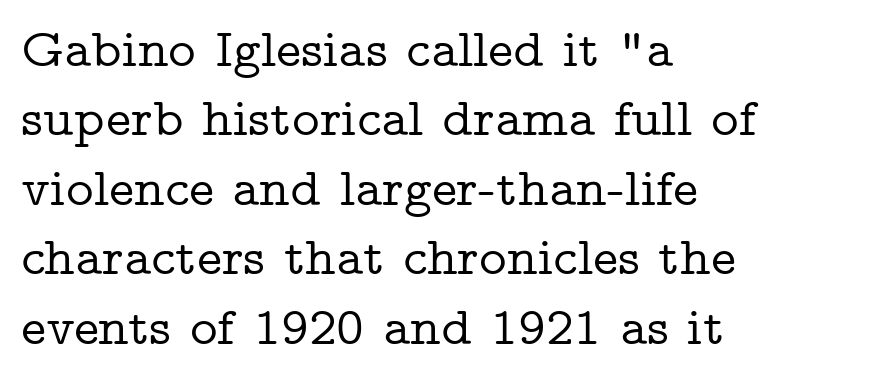
Q: Is the text italic (slanted)? A: No, it is upright.
Q: Is the typeface a serif or a sans-serif typeface? A: Serif.
Q: Is the text underlined? A: No.
Q: How is the paragraph aligned? A: Left-aligned.
Q: Is the spacing between letters normal or unusually wide? A: Normal.
Q: Is the spacing between lines tight, normal or loose? A: Normal.
Q: Width (condensed, normal, or wide)? A: Wide.
Q: Stroke contrast? A: Low.
Q: x-height? A: Medium.
Q: Monospaced? A: No.
